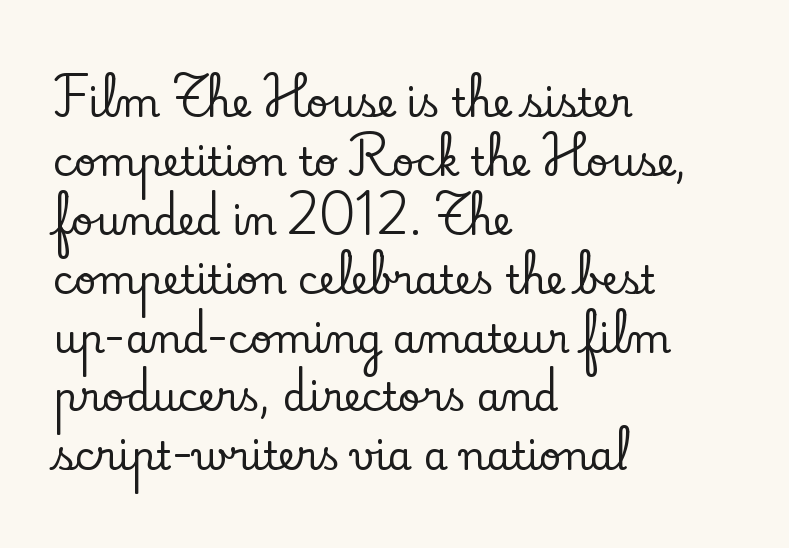
{"serif": "yes", "italic": "no", "width": "normal", "stroke_contrast": "low", "x_height": "small", "monospaced": "no", "underline": "no", "align": "left", "line_spacing": "normal", "line_spacing_ratio": 1.51, "letter_spacing": "normal", "letter_spacing_em": 0.0, "glyph_px": 39}
